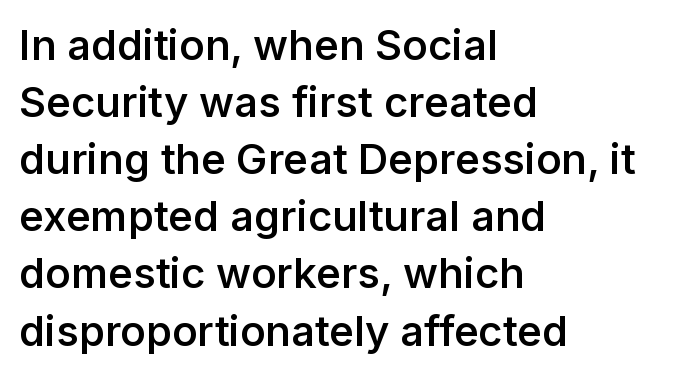
The image shows 42 px semibold sans-serif type, upright; set left-aligned, normal line spacing (1.36x), normal letter spacing, not underlined; low stroke contrast and a medium x-height.
